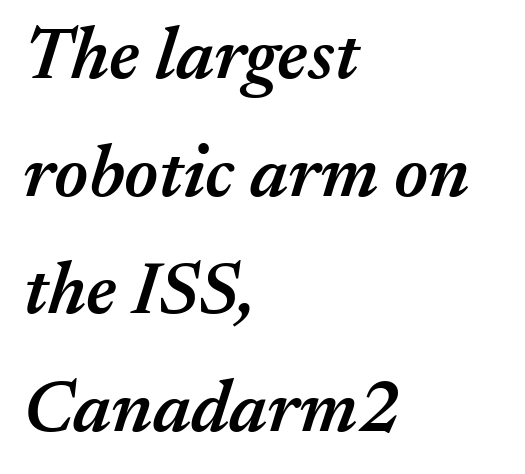
The image shows 74 px semibold type, italic (leaning right); set left-aligned, normal line spacing (1.59x), normal letter spacing, not underlined; medium stroke contrast and a medium x-height.
